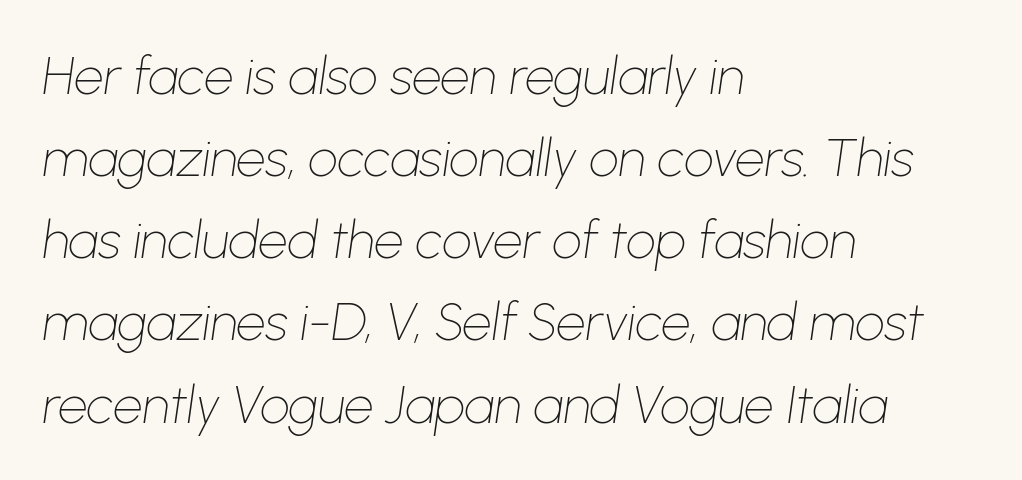
Q: Is the text bold? A: No.
Q: Is the text italic (slanted)? A: Yes, it leans right by about 8 degrees.
Q: Is the text underlined? A: No.
Q: How is the paragraph aligned? A: Left-aligned.
Q: Is the spacing between letters normal or unusually wide? A: Normal.
Q: Is the spacing between lines tight, normal or loose? A: Normal.
Q: Width (condensed, normal, or wide)? A: Normal.
Q: Stroke contrast? A: Low.
Q: x-height? A: Medium.
Q: Monospaced? A: No.
